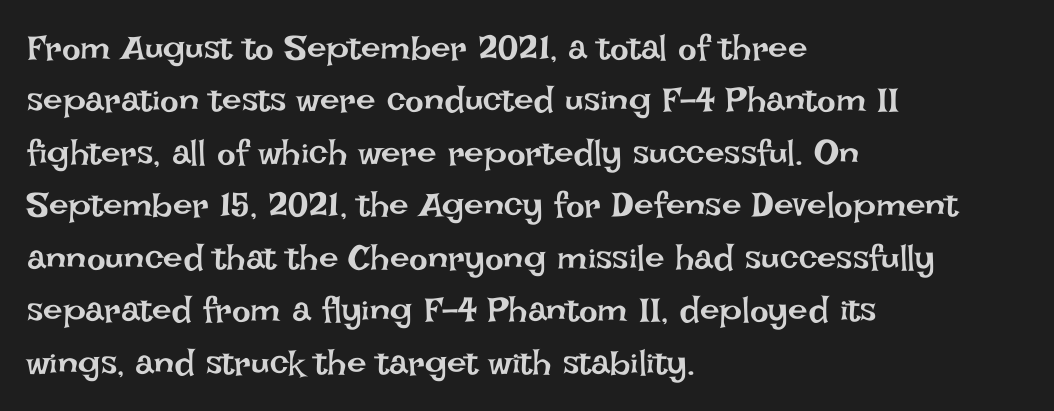
{"italic": "no", "bold": "no", "weight": "regular", "width": "normal", "stroke_contrast": "low", "x_height": "large", "monospaced": "no", "underline": "no", "align": "left", "line_spacing": "normal", "line_spacing_ratio": 1.5, "letter_spacing": "normal", "letter_spacing_em": 0.0, "glyph_px": 35}
